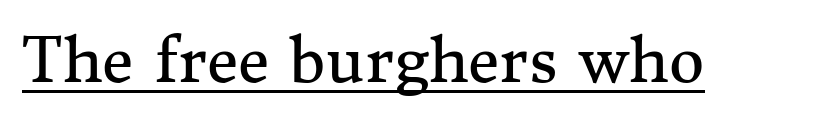
The image shows 61 px regular-weight serif type, upright; set normal letter spacing, underlined; medium stroke contrast and a medium x-height.
